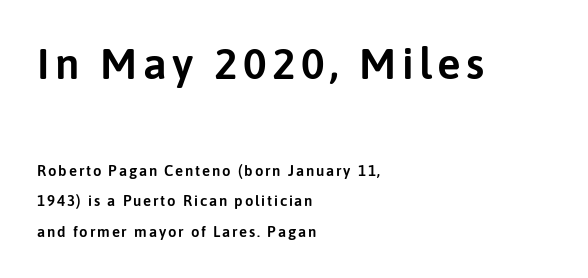
Q: Is the text italic (slanted)? A: No, it is upright.
Q: Is the typeface a serif or a sans-serif typeface? A: Sans-serif.
Q: Is the text underlined? A: No.
Q: How is the paragraph aligned? A: Left-aligned.
Q: Is the spacing between lines tight, normal or loose? A: Loose.
Q: Which block of text is set in a larger size, the first (top) or the second (bottom)? A: The first (top) one.
Q: Width (condensed, normal, or wide)? A: Normal.
Q: Stroke contrast? A: Low.
Q: x-height? A: Medium.
Q: Monospaced? A: No.
